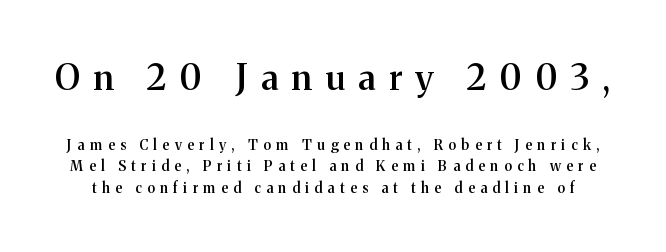
The image shows 35 px semibold serif type, upright; set normal line spacing (1.52x), unusually wide letter spacing (+0.39 em), not underlined; the first (top) block is 2.5x larger; medium stroke contrast and a medium x-height.
